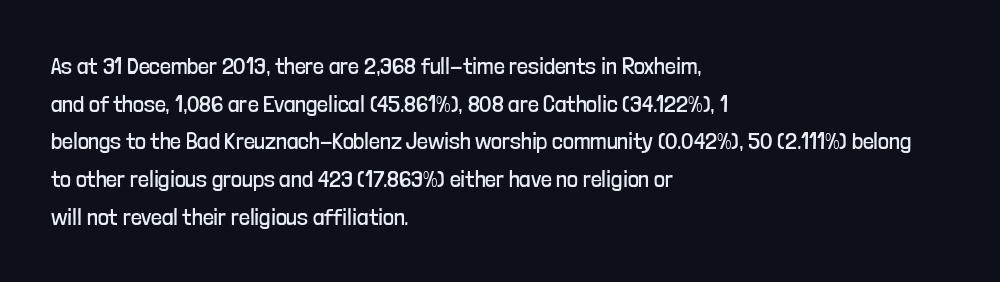
The setting favours the left margin, as ordinary paragraphs usually do. The face looks like a standard text weight, possibly lighter. Each row of text sits above clean, open space. Posture: straight, roman, zero tilt.
